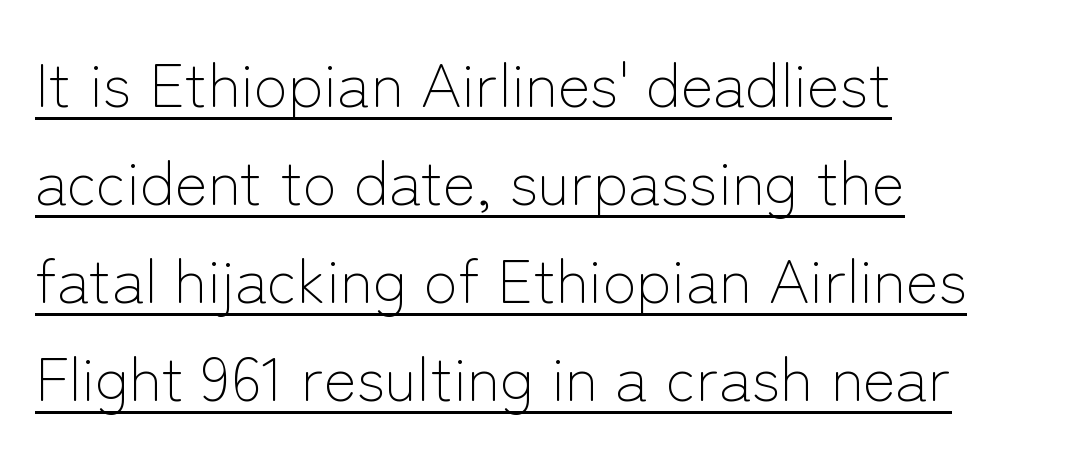
Regular leading. The sample's only ornament is a line tracing under the words. Spacing verdict: proportional, widths tailored to each character. Spacing between characters is what you'd get straight out of the box. Designer's note — italics off, roman on. Horizontally, the lines are justified to the leading edge only.
